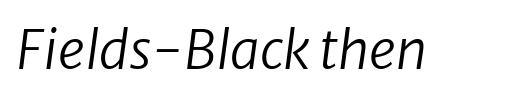
The image shows 53 px regular-weight sans-serif type; set normal letter spacing, not underlined; low stroke contrast and a medium x-height.
